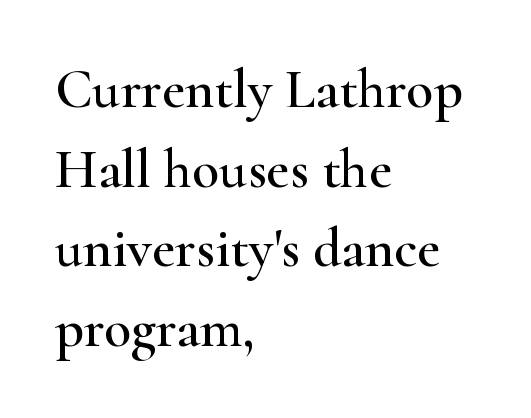
{"serif": "yes", "italic": "no", "width": "wide", "stroke_contrast": "high", "x_height": "small", "monospaced": "no", "underline": "no", "align": "left", "line_spacing": "normal", "line_spacing_ratio": 1.42, "letter_spacing": "normal", "letter_spacing_em": 0.0, "glyph_px": 56}
